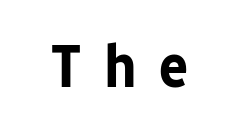
Q: Is the text bold? A: Yes.
Q: Is the text italic (slanted)? A: No, it is upright.
Q: Is the typeface a serif or a sans-serif typeface? A: Sans-serif.
Q: Is the text underlined? A: No.
Q: Is the spacing between letters normal or unusually wide? A: Unusually wide.
Q: Width (condensed, normal, or wide)? A: Normal.
Q: Stroke contrast? A: Low.
Q: x-height? A: Medium.
Q: Monospaced? A: No.
